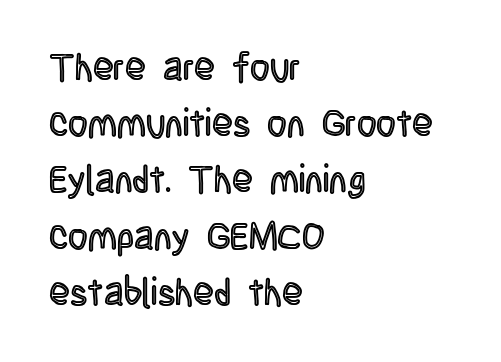
Q: Is the text italic (slanted)? A: No, it is upright.
Q: Is the text underlined? A: No.
Q: How is the paragraph aligned? A: Left-aligned.
Q: Is the spacing between letters normal or unusually wide? A: Normal.
Q: Is the spacing between lines tight, normal or loose? A: Normal.
Q: Width (condensed, normal, or wide)? A: Condensed.
Q: x-height? A: Large.
Q: Monospaced? A: No.
